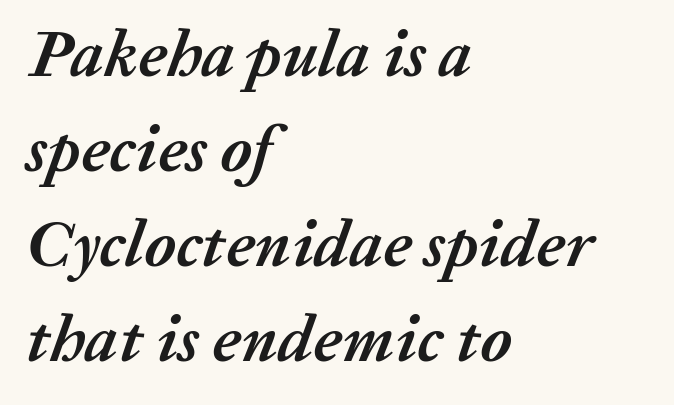
{"italic": "yes", "lean": "right", "slant_degrees": 20, "bold": "yes", "weight": "semibold", "width": "normal", "stroke_contrast": "medium", "x_height": "medium", "monospaced": "no", "underline": "no", "align": "left", "line_spacing": "normal", "line_spacing_ratio": 1.44, "letter_spacing": "normal", "letter_spacing_em": 0.0, "glyph_px": 66}
